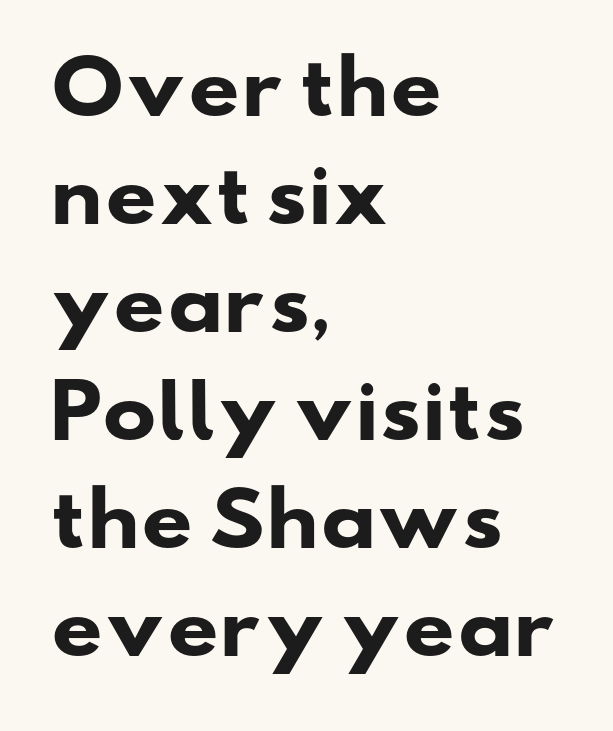
{"serif": "no", "bold": "yes", "weight": "heavy", "width": "wide", "stroke_contrast": "low", "x_height": "small", "monospaced": "no", "underline": "no", "align": "left", "line_spacing": "normal", "line_spacing_ratio": 1.5, "letter_spacing": "normal", "letter_spacing_em": 0.0, "glyph_px": 72}
